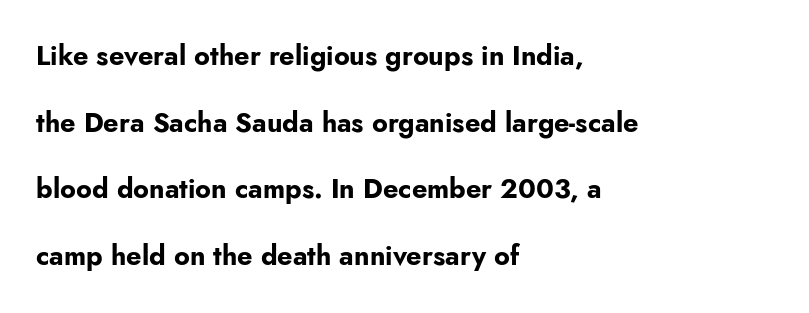
The space beneath each line is pristine and unruled. Does the leading feel generous? Absolutely, it's lavish. The lettering holds an erect, upright posture throughout. Honestly, the letter spacing is just normal — you wouldn't notice it. These words are printed bold, with thick strokes throughout.
